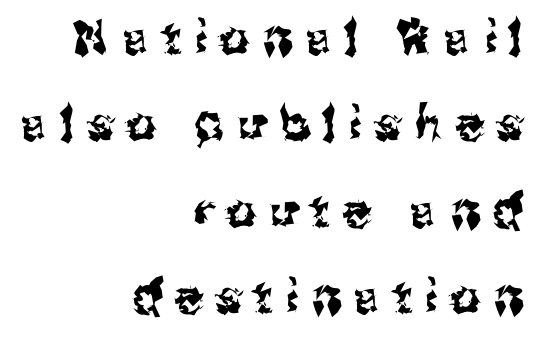
Substantial extra tracking has been applied to these lines. Grotesque or geometric, the face here clearly has no serifs. Horizontal alignment here is rightward, an uncommon choice for prose. The rendering uses natural spacing where letterforms have individual widths.
